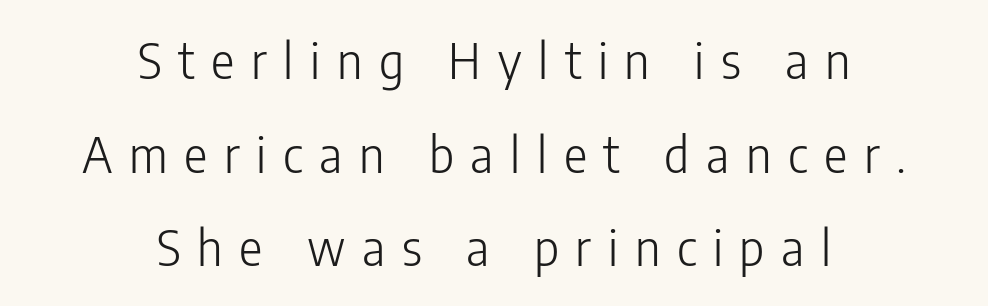
Note: no serifs on the glyphs. The rendering uses a large line-height, opening up the rows. Alignment: centered. A typesetter would mark this as roman, not italic.
